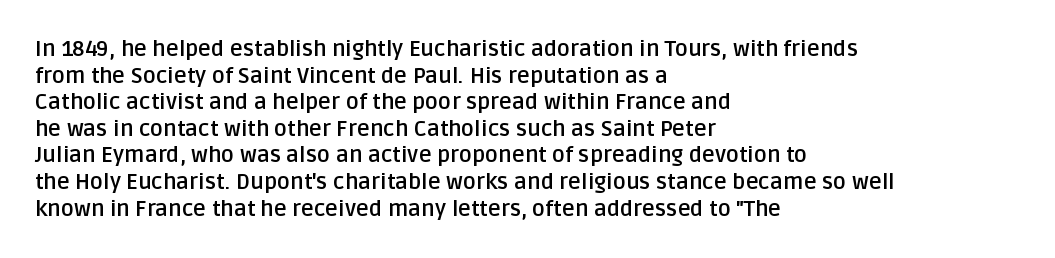
Q: Is the text bold? A: Yes.
Q: Is the text italic (slanted)? A: No, it is upright.
Q: Is the text underlined? A: No.
Q: How is the paragraph aligned? A: Left-aligned.
Q: Is the spacing between letters normal or unusually wide? A: Normal.
